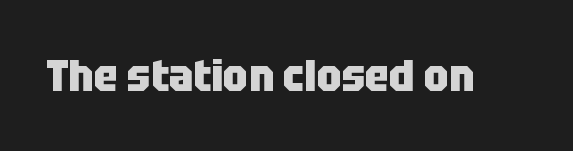
Q: Is the text bold? A: Yes.
Q: Is the text italic (slanted)? A: No, it is upright.
Q: Is the typeface a serif or a sans-serif typeface? A: Sans-serif.
Q: Is the text underlined? A: No.
Q: Is the spacing between letters normal or unusually wide? A: Normal.
Q: Width (condensed, normal, or wide)? A: Condensed.
Q: Stroke contrast? A: Low.
Q: x-height? A: Large.
Q: Monospaced? A: No.
